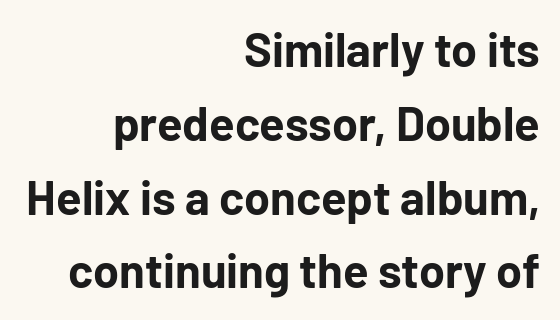
The image shows 47 px bold sans-serif type, upright; set right-aligned, normal line spacing (1.57x), normal letter spacing, not underlined; low stroke contrast and a medium x-height.
